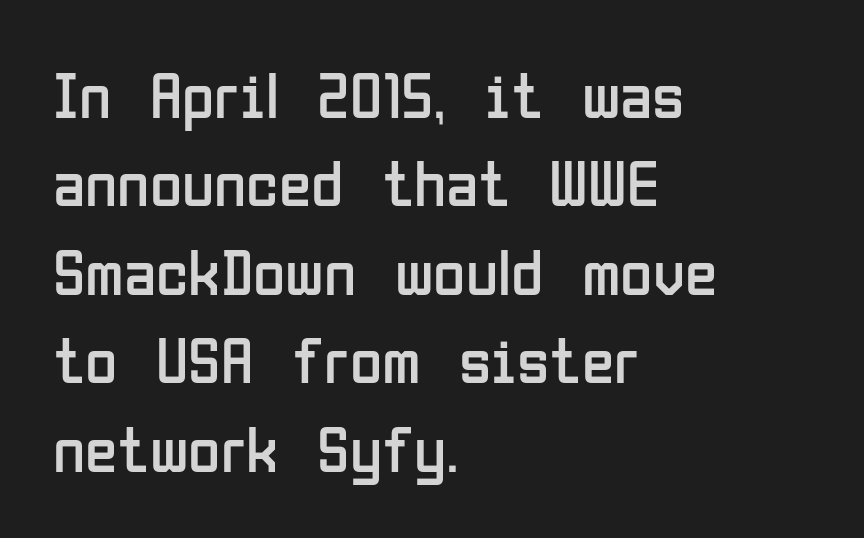
The image shows 66 px regular-weight, condensed sans-serif type, upright; set left-aligned, normal line spacing (1.34x), normal letter spacing, not underlined; low stroke contrast and a medium x-height.
